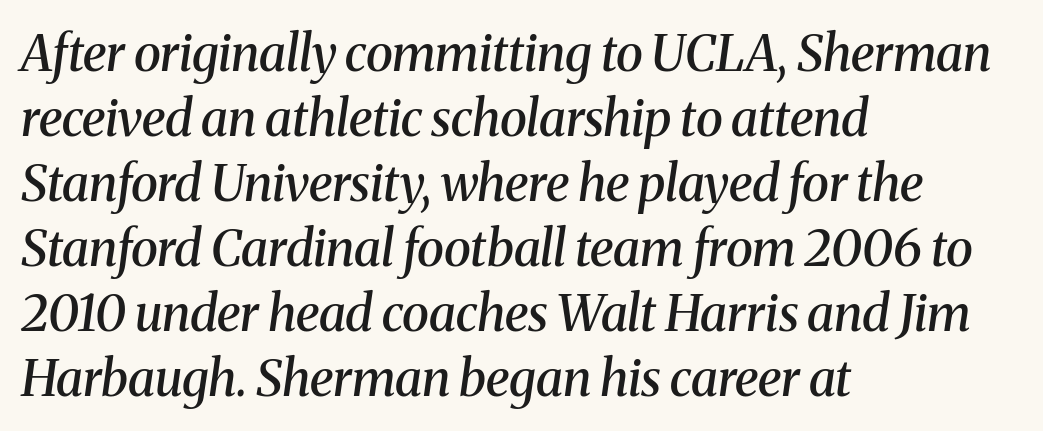
{"serif": "yes", "italic": "yes", "lean": "right", "slant_degrees": 8, "bold": "semi", "weight": "semibold", "width": "normal", "stroke_contrast": "medium", "x_height": "medium", "monospaced": "no", "underline": "no", "align": "left", "line_spacing": "normal", "line_spacing_ratio": 1.3, "letter_spacing": "normal", "letter_spacing_em": 0.0, "glyph_px": 50}
